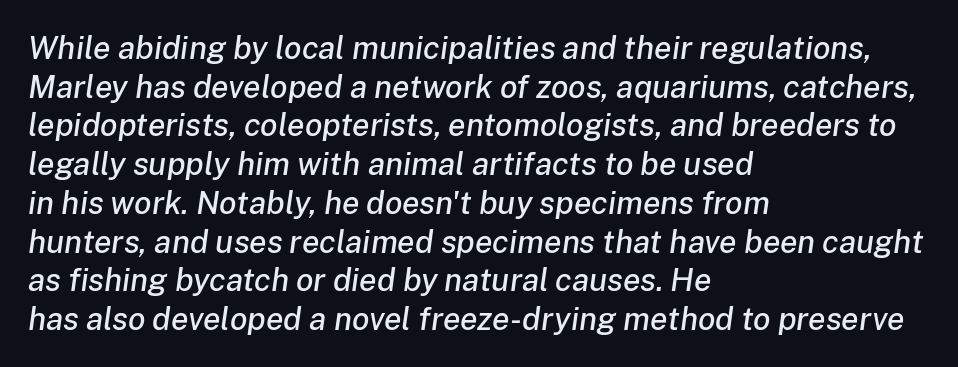
{"italic": "yes", "lean": "right", "slant_degrees": 8, "width": "normal", "stroke_contrast": "low", "x_height": "medium", "monospaced": "no", "underline": "no", "align": "left", "line_spacing_ratio": 1.21, "letter_spacing": "normal", "letter_spacing_em": 0.0, "glyph_px": 32}
